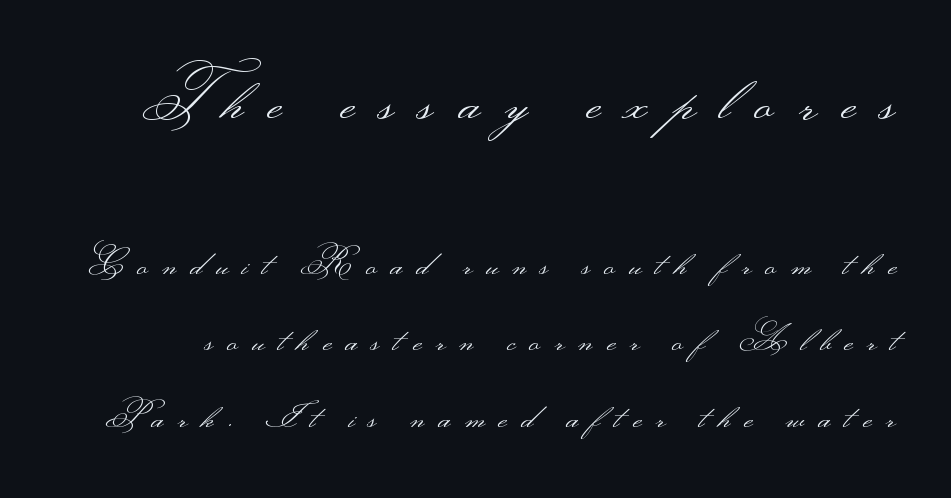
Q: Is the text bold? A: No.
Q: Is the text italic (slanted)? A: Yes.
Q: Is the typeface a serif or a sans-serif typeface? A: Sans-serif.
Q: Is the text underlined? A: No.
Q: Is the spacing between letters normal or unusually wide? A: Unusually wide.
Q: Is the spacing between lines tight, normal or loose? A: Loose.
Q: Which block of text is set in a larger size, the first (top) or the second (bottom)? A: The first (top) one.
Q: Width (condensed, normal, or wide)? A: Wide.
Q: Stroke contrast? A: Medium.
Q: Monospaced? A: No.
